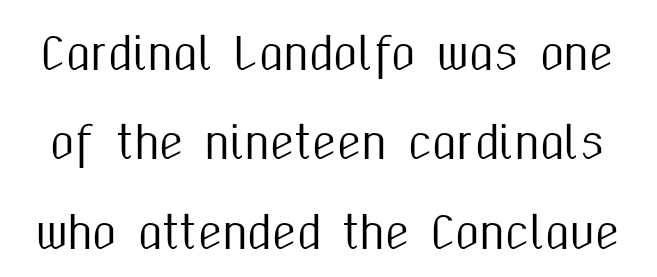
The image shows 44 px condensed sans-serif type, upright; set loose line spacing (2.03x), normal letter spacing, not underlined; medium stroke contrast and a medium x-height.
